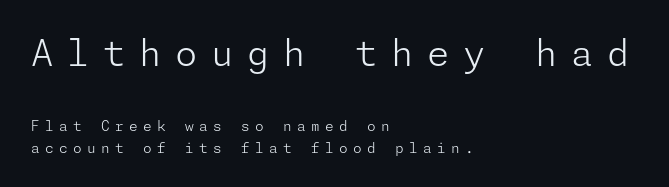
{"serif": "no", "italic": "no", "bold": "no", "weight": "light", "width": "normal", "stroke_contrast": "low", "x_height": "medium", "underline": "no", "align": "left", "line_spacing": "normal", "line_spacing_ratio": 1.58, "letter_spacing": "wide", "letter_spacing_em": 0.38, "larger_block": "first", "size_ratio": 2.57, "glyph_px": 36}
